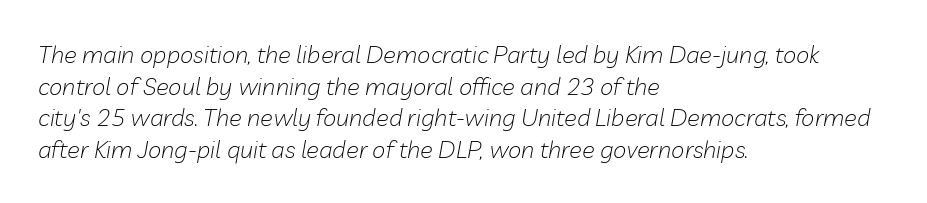
The image shows 24 px text type, italic (leaning right); set left-aligned, normal line spacing (1.32x), normal letter spacing, not underlined.
